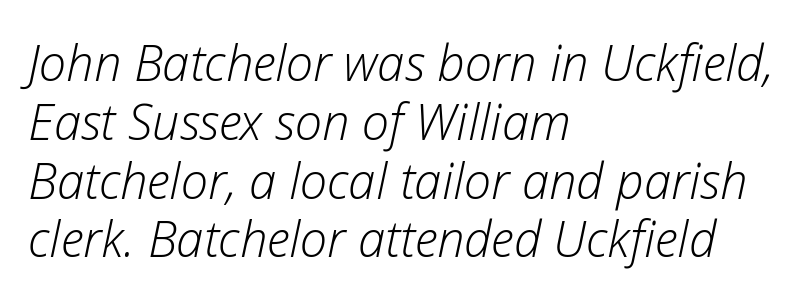
The letters look calm and open, with moderate or lighter stems. Each letter keeps its own natural width here, so spacing adapts to shape. Where is the straight margin? On the left. A typesetter would call this zero additional tracking. Compared with ordinary roman type, these characters are visibly tilted. Decoration check: the copy has no underline.
